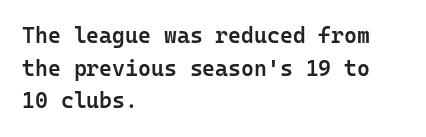
{"italic": "no", "bold": "semi", "underline": "no", "align": "left", "line_spacing": "normal", "line_spacing_ratio": 1.48, "letter_spacing": "normal", "letter_spacing_em": 0.0, "glyph_px": 22}
